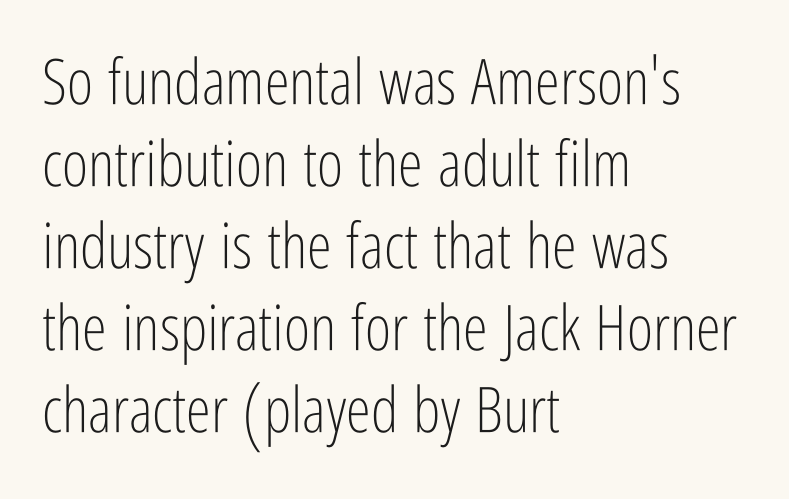
{"serif": "no", "italic": "no", "bold": "no", "weight": "light", "width": "condensed", "stroke_contrast": "low", "x_height": "medium", "monospaced": "no", "underline": "no", "align": "left", "line_spacing": "normal", "line_spacing_ratio": 1.3, "letter_spacing": "normal", "letter_spacing_em": 0.0, "glyph_px": 63}
